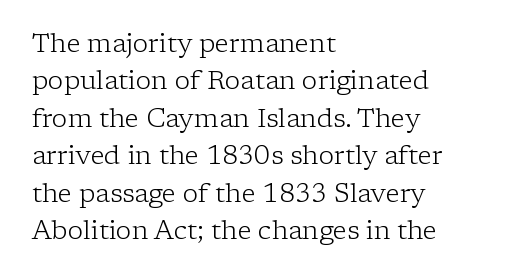
The image shows 26 px text type, upright; set left-aligned, normal line spacing (1.44x), normal letter spacing, not underlined.
